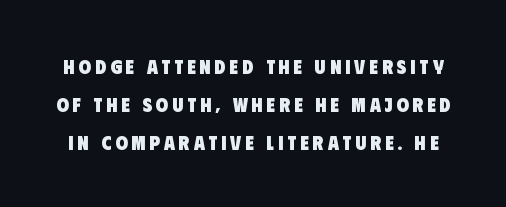
The image shows 20 px bold type; set loose line spacing (1.9x), unusually wide letter spacing (+0.2 em), not underlined.
